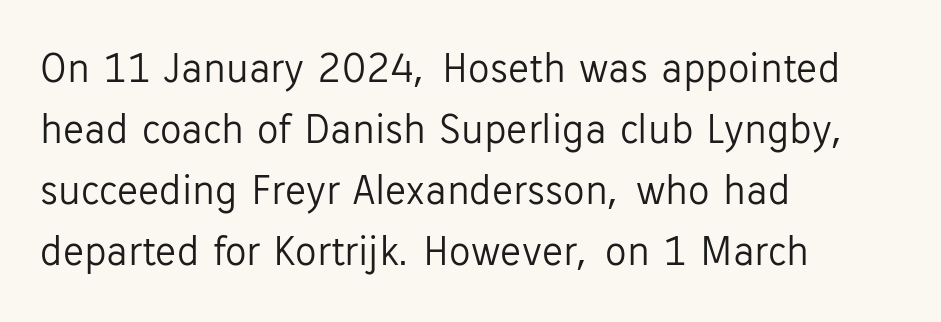
{"serif": "no", "italic": "no", "bold": "no", "weight": "light", "width": "normal", "stroke_contrast": "low", "x_height": "medium", "monospaced": "no", "underline": "no", "align": "left", "line_spacing": "normal", "line_spacing_ratio": 1.42, "letter_spacing": "normal", "letter_spacing_em": 0.0, "glyph_px": 43}
